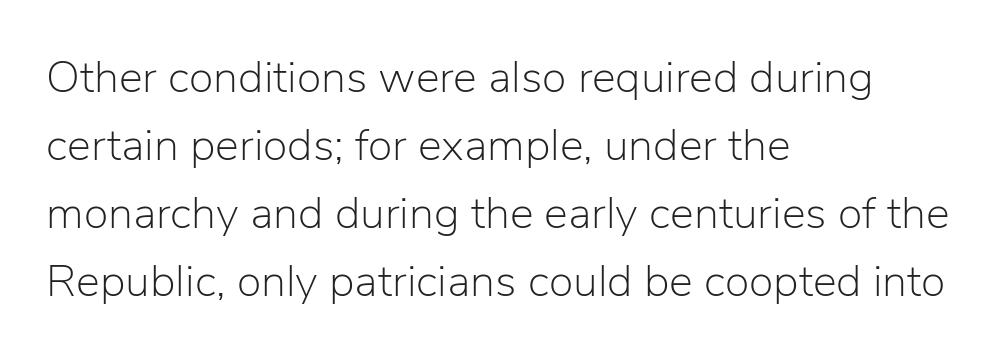
The text was rendered using a sans face with plain stroke endings. Each word holds together tightly as a unit, with standard inter-letter gaps. Each row of text sits above clean, open space. Compared with a typical body face, this is equally light or lighter still. The rows are spaced the way most documents space them.
